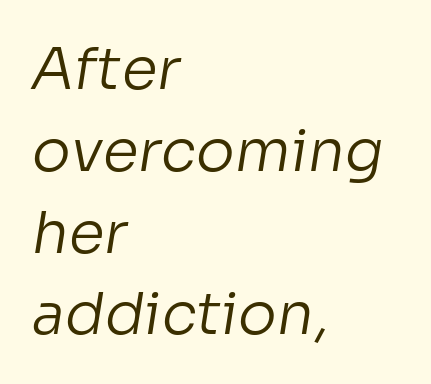
Nothing heavy about these letters — not bold at all. A typesetter would call this zero additional tracking. These lines are composed in type without serifs. This block has exactly the height ordinary leading produces.
